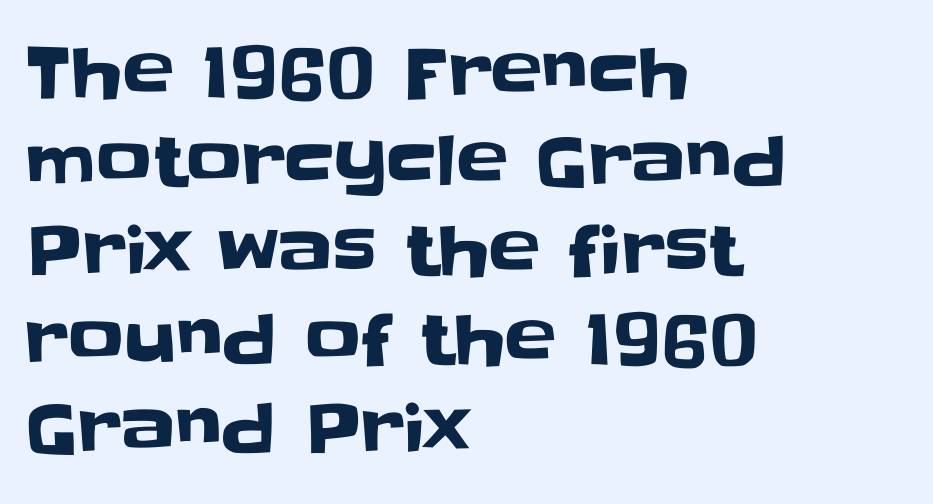
{"serif": "no", "italic": "no", "width": "normal", "stroke_contrast": "low", "x_height": "large", "monospaced": "no", "underline": "no", "align": "left", "line_spacing": "normal", "line_spacing_ratio": 1.29, "letter_spacing": "normal", "letter_spacing_em": 0.0, "glyph_px": 69}
